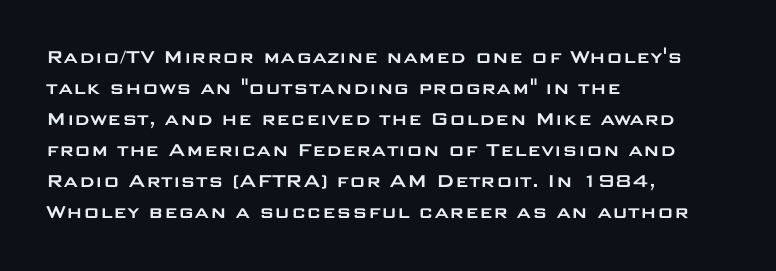
Q: Is the text italic (slanted)? A: No, it is upright.
Q: Is the text underlined? A: No.
Q: How is the paragraph aligned? A: Left-aligned.
Q: Is the spacing between letters normal or unusually wide? A: Normal.
Q: Is the spacing between lines tight, normal or loose? A: Normal.
